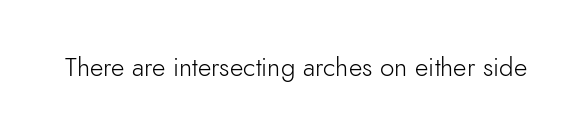
The image shows 26 px text type, upright; set normal letter spacing, not underlined.
